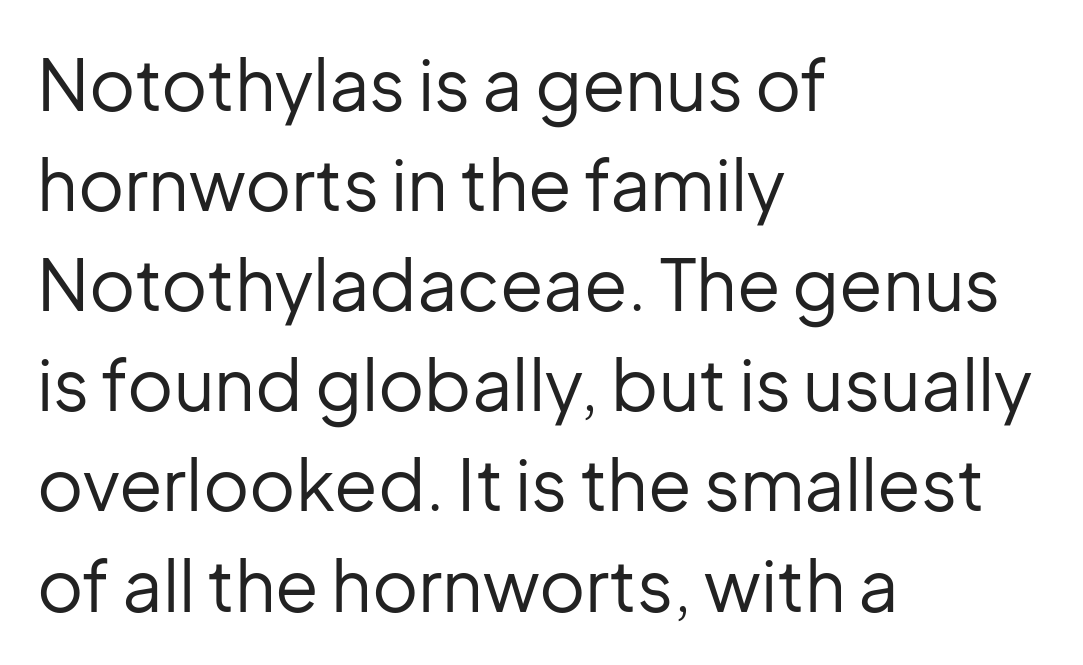
Stroke thickness stays within the range of a standard reading face or lighter. There is no visible air inserted between adjacent glyphs. Descender tails drop into unmarked territory. This sample has the flowing, uneven cadence of proportional lettering. Letterform terminals end flat and unadorned throughout the passage. Caption: multi-line text, flush left, ragged right.
